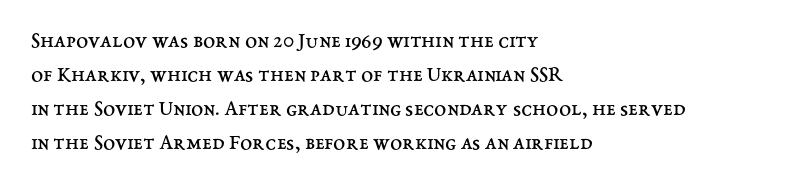
{"italic": "no", "bold": "no", "underline": "no", "align": "left", "line_spacing": "normal", "line_spacing_ratio": 1.55, "letter_spacing": "normal", "letter_spacing_em": 0.0, "glyph_px": 22}
